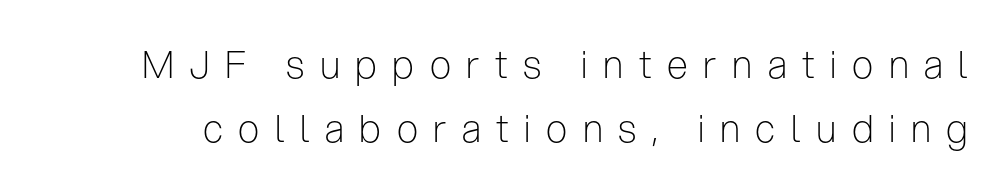
Q: Is the text bold? A: No.
Q: Is the text italic (slanted)? A: No, it is upright.
Q: Is the typeface a serif or a sans-serif typeface? A: Sans-serif.
Q: Is the text underlined? A: No.
Q: Is the spacing between letters normal or unusually wide? A: Unusually wide.
Q: Is the spacing between lines tight, normal or loose? A: Normal.
Q: Width (condensed, normal, or wide)? A: Condensed.
Q: Stroke contrast? A: Low.
Q: x-height? A: Medium.
Q: Monospaced? A: No.
